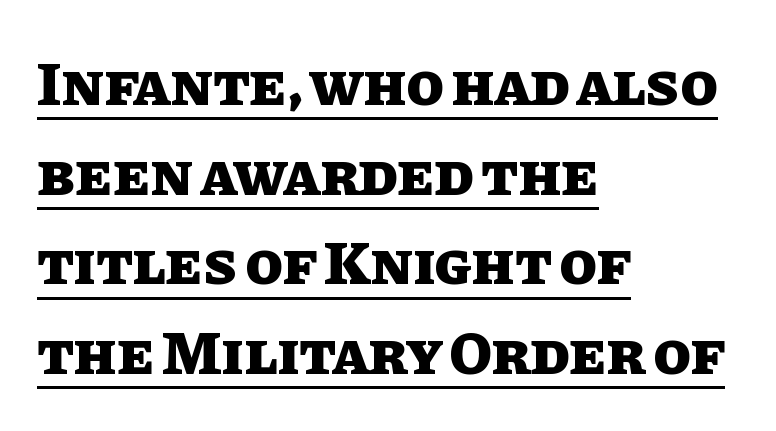
{"italic": "no", "bold": "yes", "weight": "heavy", "width": "normal", "stroke_contrast": "low", "x_height": "large", "monospaced": "no", "underline": "yes", "align": "left", "line_spacing": "normal", "line_spacing_ratio": 1.47, "letter_spacing": "normal", "letter_spacing_em": 0.0, "glyph_px": 61}
